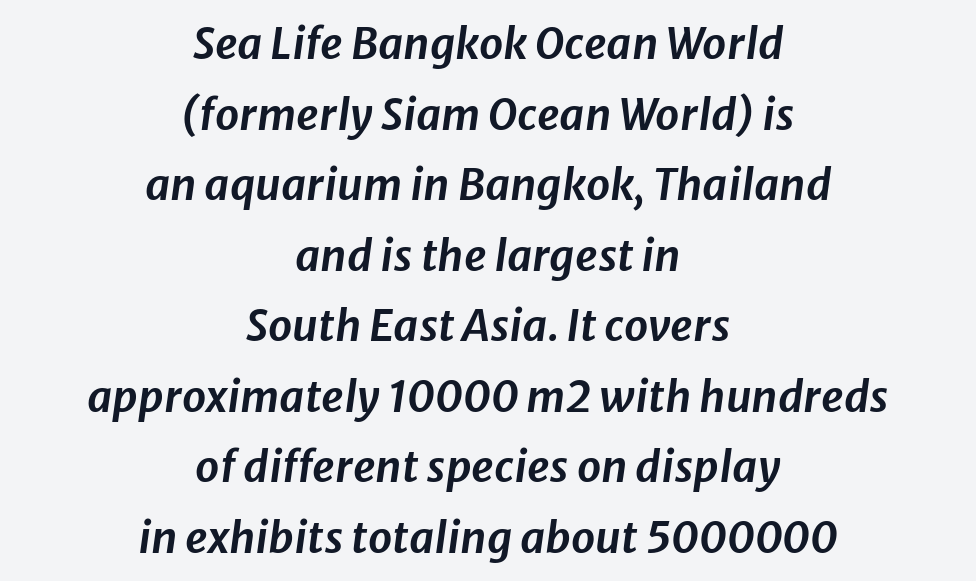
{"italic": "yes", "lean": "right", "slant_degrees": 8, "width": "normal", "stroke_contrast": "low", "x_height": "medium", "monospaced": "no", "underline": "no", "align": "center", "line_spacing": "normal", "line_spacing_ratio": 1.64, "letter_spacing": "normal", "letter_spacing_em": 0.0, "glyph_px": 43}
